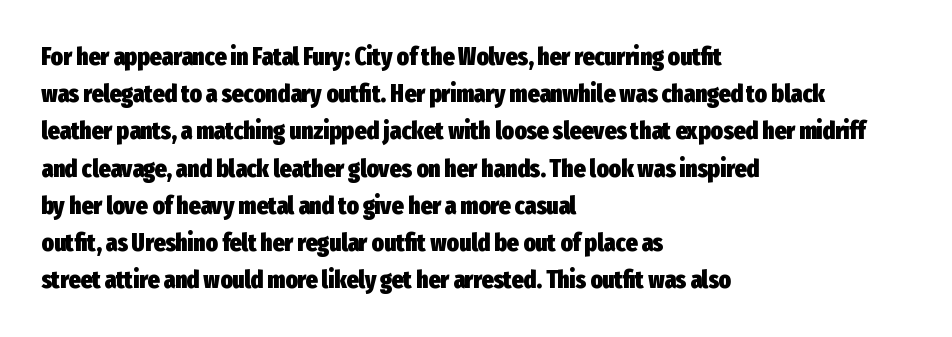
The image shows 25 px bold type, upright; set left-aligned, normal line spacing (1.49x), normal letter spacing, not underlined.
